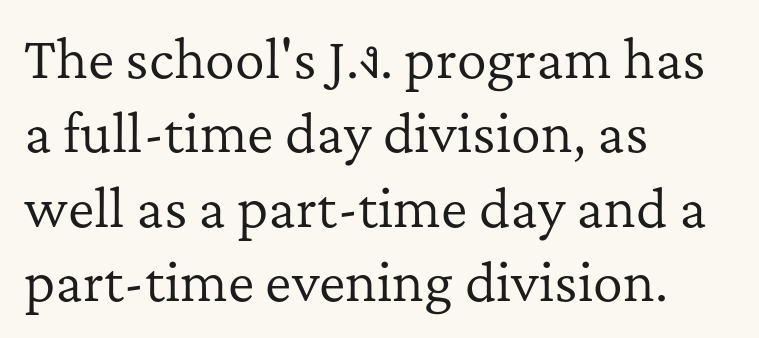
{"serif": "yes", "italic": "no", "bold": "no", "weight": "regular", "width": "normal", "stroke_contrast": "low", "x_height": "medium", "monospaced": "no", "underline": "no", "align": "left", "line_spacing": "normal", "line_spacing_ratio": 1.49, "letter_spacing": "normal", "letter_spacing_em": 0.0, "glyph_px": 50}
